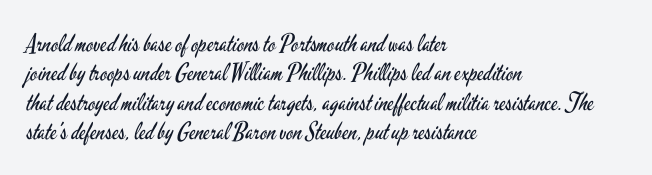
The image shows 24 px text type; set left-aligned, line spacing 1.22x, normal letter spacing, not underlined.
